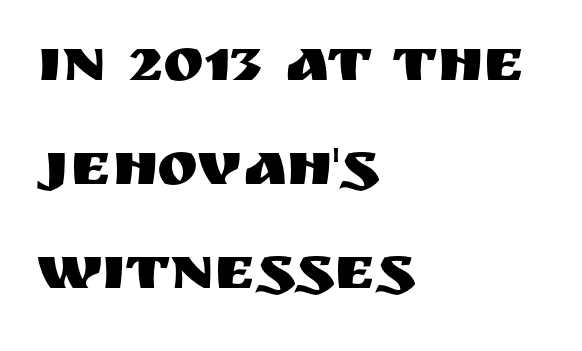
Q: Is the text italic (slanted)? A: No, it is upright.
Q: Is the typeface a serif or a sans-serif typeface? A: Sans-serif.
Q: Is the text underlined? A: No.
Q: How is the paragraph aligned? A: Left-aligned.
Q: Is the spacing between letters normal or unusually wide? A: Normal.
Q: Is the spacing between lines tight, normal or loose? A: Normal.
Q: Width (condensed, normal, or wide)? A: Normal.
Q: Stroke contrast? A: Medium.
Q: x-height? A: Large.
Q: Monospaced? A: No.
